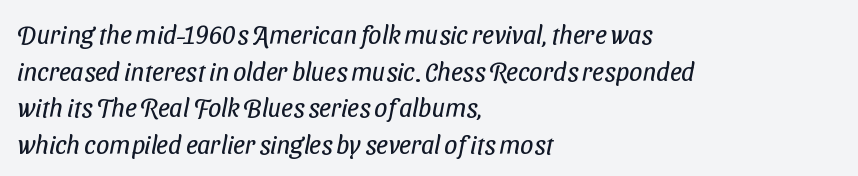
Interline gaps are of average width in this sample. The face looks like a standard text weight, possibly lighter. The line texture is even and compact thanks to regular tracking. Just letters on the line, the space beneath them empty. This sample is left-justified, so line endings fall wherever the words run out.
